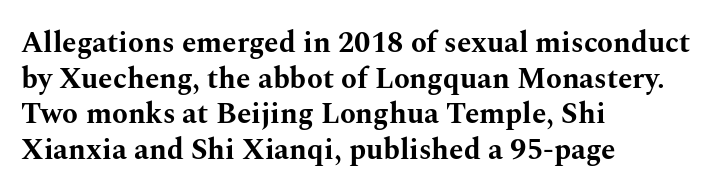
Q: Is the text bold? A: Yes.
Q: Is the text italic (slanted)? A: No, it is upright.
Q: Is the typeface a serif or a sans-serif typeface? A: Serif.
Q: Is the text underlined? A: No.
Q: How is the paragraph aligned? A: Left-aligned.
Q: Is the spacing between letters normal or unusually wide? A: Normal.
Q: Width (condensed, normal, or wide)? A: Wide.
Q: Stroke contrast? A: Medium.
Q: x-height? A: Medium.
Q: Monospaced? A: No.
